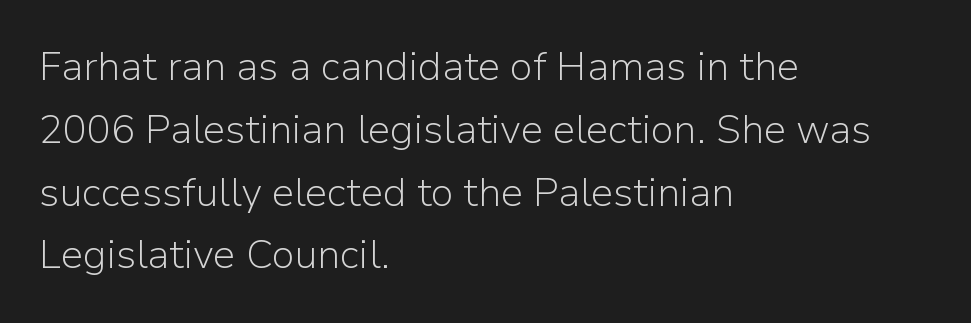
Q: Is the text bold? A: No.
Q: Is the text italic (slanted)? A: No, it is upright.
Q: Is the typeface a serif or a sans-serif typeface? A: Sans-serif.
Q: Is the text underlined? A: No.
Q: How is the paragraph aligned? A: Left-aligned.
Q: Is the spacing between letters normal or unusually wide? A: Normal.
Q: Is the spacing between lines tight, normal or loose? A: Normal.
Q: Width (condensed, normal, or wide)? A: Normal.
Q: Stroke contrast? A: Low.
Q: x-height? A: Medium.
Q: Monospaced? A: No.
